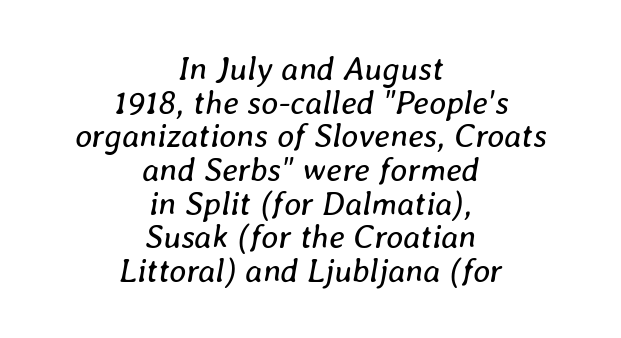
{"italic": "yes", "lean": "right", "slant_degrees": 8, "bold": "no", "weight": "regular", "width": "normal", "stroke_contrast": "low", "x_height": "medium", "monospaced": "no", "underline": "no", "align": "center", "line_spacing": "tight", "line_spacing_ratio": 1.02, "letter_spacing": "normal", "letter_spacing_em": 0.0, "glyph_px": 33}
